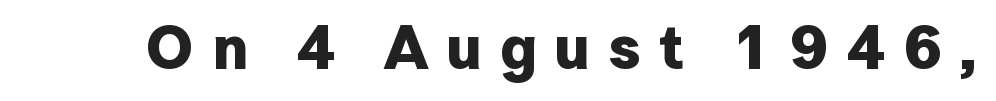
The image shows 62 px bold sans-serif type, upright; set unusually wide letter spacing (+0.29 em), not underlined; low stroke contrast and a medium x-height.
